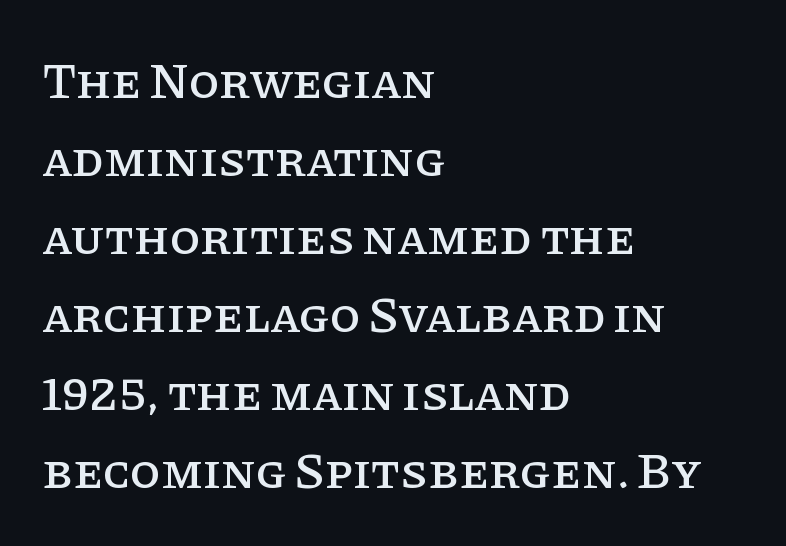
The image shows 50 px serif type, upright; set left-aligned, normal line spacing (1.56x), normal letter spacing, not underlined; low stroke contrast and a large x-height.
